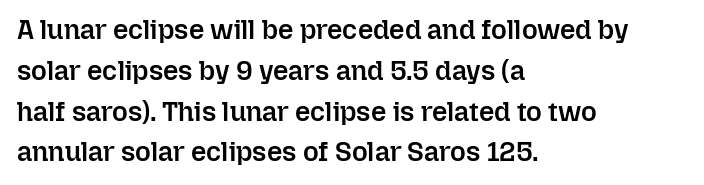
Compared with a centered layout, this one pins lines to the left instead. Compared with typical paragraphs, the rows here are spaced about the same. You can tell it's not italic because the verticals are truly vertical. Bare-footed words on every line. A fair bit of extra ink — the face is semibold, not bold.
